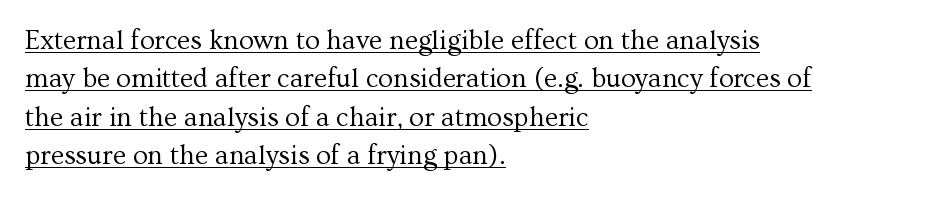
Q: Is the text bold? A: No.
Q: Is the text italic (slanted)? A: No, it is upright.
Q: Is the text underlined? A: Yes.
Q: How is the paragraph aligned? A: Left-aligned.
Q: Is the spacing between letters normal or unusually wide? A: Normal.
Q: Is the spacing between lines tight, normal or loose? A: Normal.
